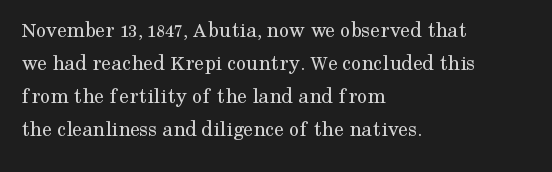
{"italic": "no", "bold": "no", "underline": "no", "align": "left", "line_spacing": "normal", "line_spacing_ratio": 1.5, "letter_spacing": "normal", "letter_spacing_em": 0.0, "glyph_px": 22}
